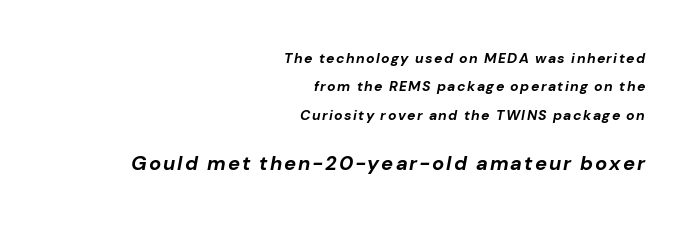
The image shows 20 px bold type, italic (leaning right); set right-aligned, loose line spacing (2.03x), not underlined; the second (bottom) block is 1.43x larger.
